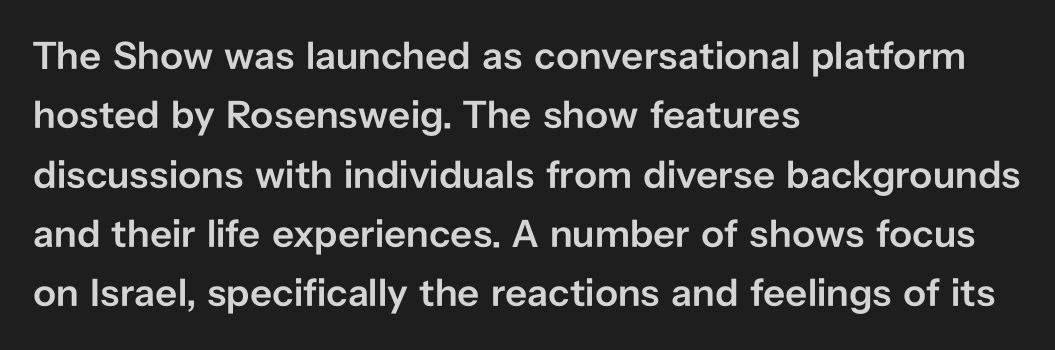
The image shows 39 px semibold sans-serif type, upright; set left-aligned, normal line spacing (1.52x), normal letter spacing, not underlined; low stroke contrast and a medium x-height.
